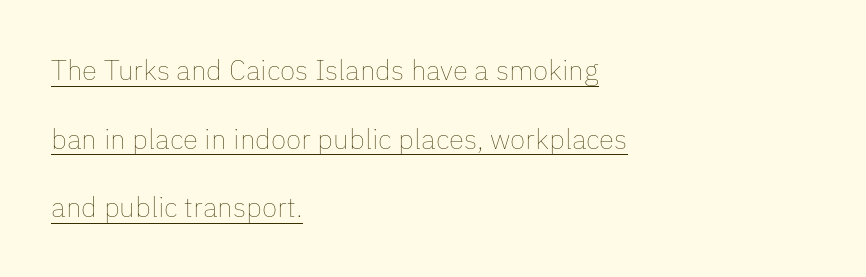
Q: Is the text bold? A: No.
Q: Is the text italic (slanted)? A: No, it is upright.
Q: Is the text underlined? A: Yes.
Q: How is the paragraph aligned? A: Left-aligned.
Q: Is the spacing between letters normal or unusually wide? A: Normal.
Q: Is the spacing between lines tight, normal or loose? A: Loose.
Q: Width (condensed, normal, or wide)? A: Normal.
Q: Stroke contrast? A: Low.
Q: x-height? A: Medium.
Q: Monospaced? A: No.
